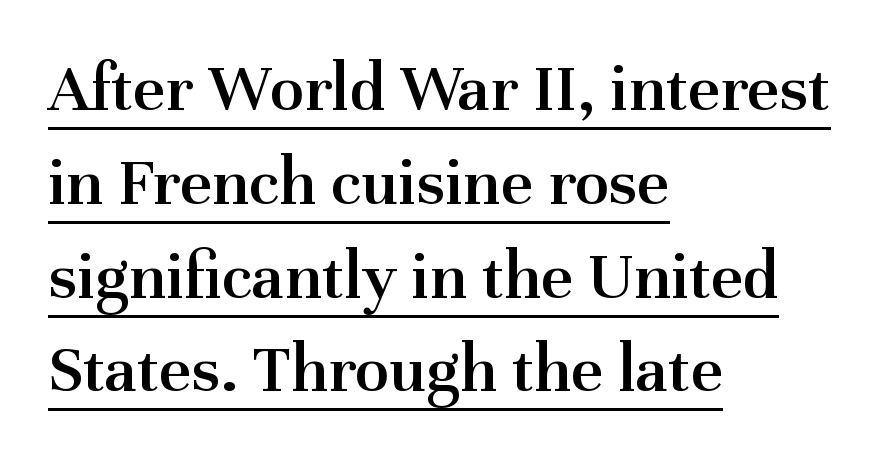
{"serif": "yes", "italic": "no", "bold": "semi", "weight": "semibold", "width": "normal", "stroke_contrast": "medium", "x_height": "medium", "monospaced": "no", "underline": "yes", "align": "left", "line_spacing": "normal", "line_spacing_ratio": 1.34, "letter_spacing": "normal", "letter_spacing_em": 0.0, "glyph_px": 70}
